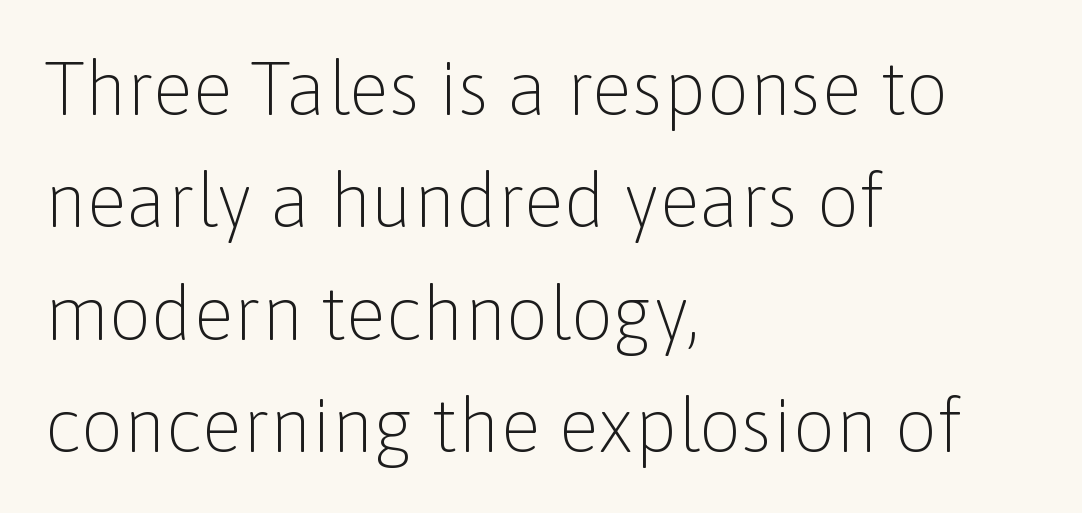
Q: Is the text bold? A: No.
Q: Is the text italic (slanted)? A: No, it is upright.
Q: Is the typeface a serif or a sans-serif typeface? A: Sans-serif.
Q: Is the text underlined? A: No.
Q: How is the paragraph aligned? A: Left-aligned.
Q: Is the spacing between letters normal or unusually wide? A: Normal.
Q: Is the spacing between lines tight, normal or loose? A: Normal.
Q: Width (condensed, normal, or wide)? A: Normal.
Q: Stroke contrast? A: Low.
Q: x-height? A: Medium.
Q: Monospaced? A: No.
